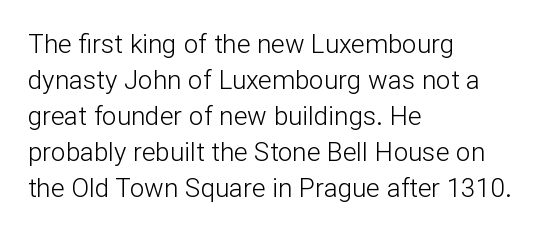
Q: Is the text bold? A: No.
Q: Is the text italic (slanted)? A: No, it is upright.
Q: Is the text underlined? A: No.
Q: How is the paragraph aligned? A: Left-aligned.
Q: Is the spacing between letters normal or unusually wide? A: Normal.
Q: Is the spacing between lines tight, normal or loose? A: Normal.
